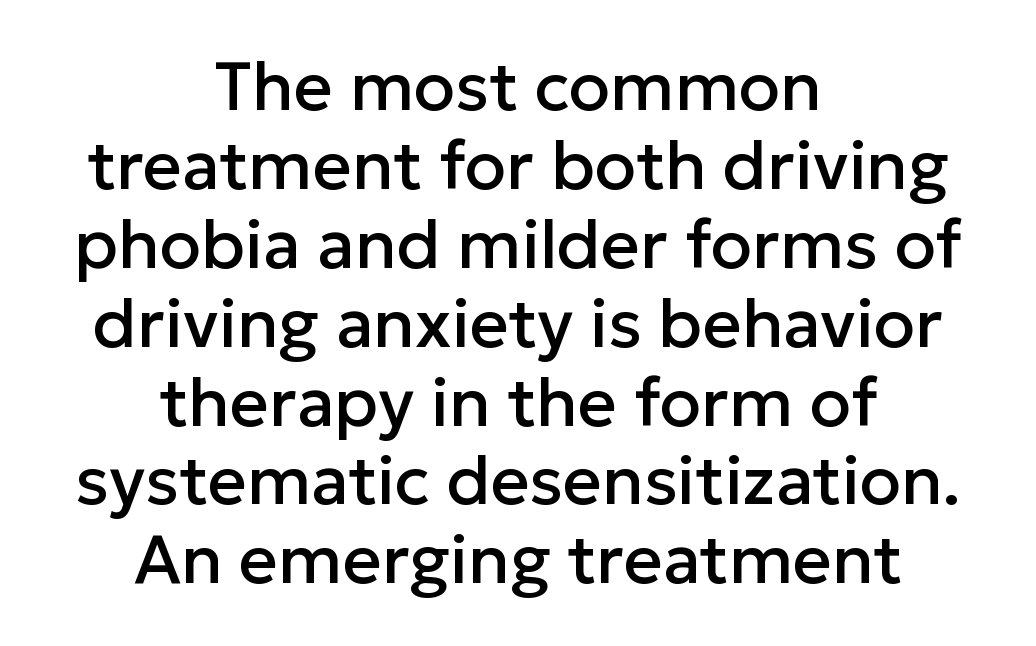
Q: Is the text italic (slanted)? A: No, it is upright.
Q: Is the typeface a serif or a sans-serif typeface? A: Sans-serif.
Q: Is the text underlined? A: No.
Q: How is the paragraph aligned? A: Centered.
Q: Is the spacing between letters normal or unusually wide? A: Normal.
Q: Width (condensed, normal, or wide)? A: Normal.
Q: Stroke contrast? A: Low.
Q: x-height? A: Medium.
Q: Monospaced? A: No.
